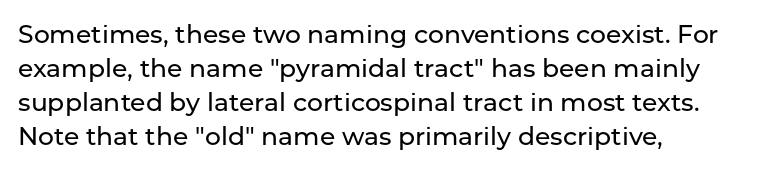
These lines were composed using upright roman letters. Line beginnings align vertically; line endings do not. Quick note: underline off. Nobody touched the tracking dial on this one. Leading matches the norm, producing a regular column.
